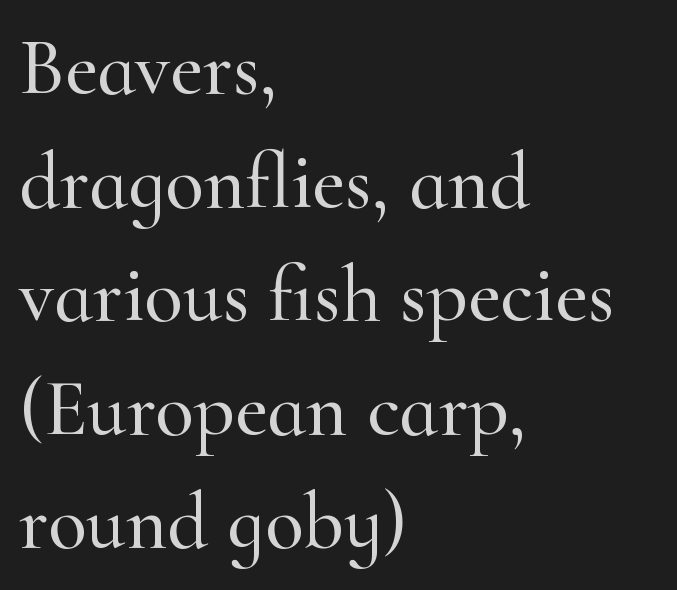
The image shows 80 px serif type, upright; set left-aligned, normal line spacing (1.42x), normal letter spacing, not underlined; high stroke contrast and a small x-height.
